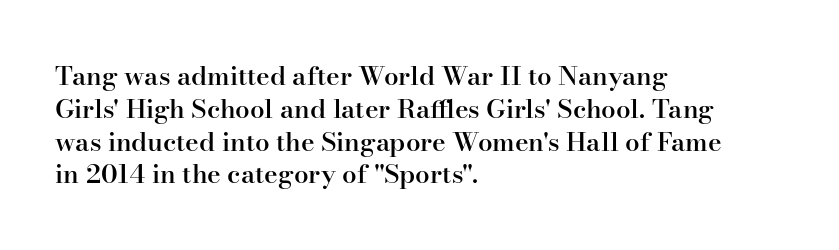
Q: Is the text bold? A: Semi-bold.
Q: Is the text italic (slanted)? A: No, it is upright.
Q: Is the text underlined? A: No.
Q: How is the paragraph aligned? A: Left-aligned.
Q: Is the spacing between letters normal or unusually wide? A: Normal.
Q: Is the spacing between lines tight, normal or loose? A: Normal.
